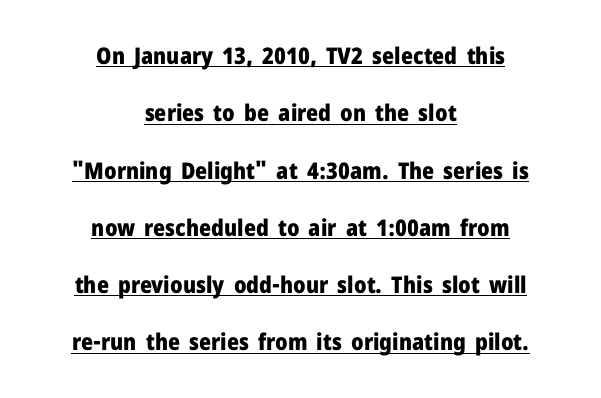
{"italic": "no", "bold": "yes", "underline": "yes", "align": "center", "line_spacing": "loose", "line_spacing_ratio": 2.49, "letter_spacing": "normal", "letter_spacing_em": 0.0, "glyph_px": 23}
